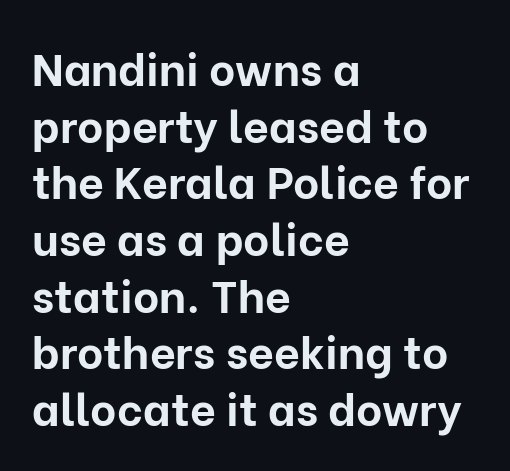
Horizontally, the lines are justified to the leading edge only. Here the glyphs are tracked normally, forming tight word shapes. Serif or sans? Sans — the stroke terminals are bare. A dark, heavy texture on the line: the type is bold. Ascenders rise straight up at ninety degrees. Regarding leading, the lines here are spaced in the standard way.
